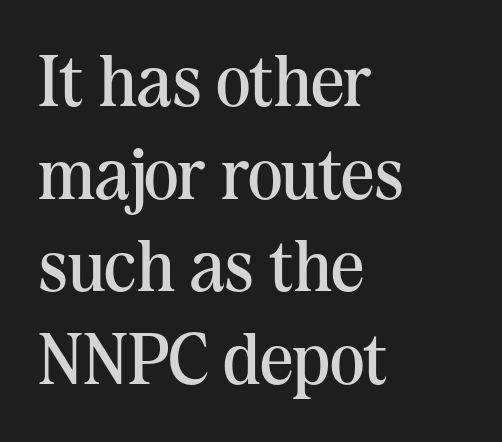
The text block is weighted toward the left margin, trailing off unevenly rightward. Here the designer chose a conventional face with non-uniform glyph widths. Ink coverage per letter is moderate at most. Glance below the letters and you will spot only blank space.
